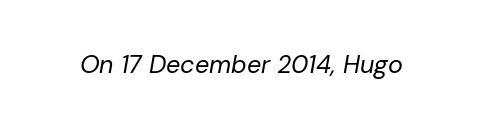
Q: Is the text bold? A: No.
Q: Is the text italic (slanted)? A: Yes, it leans right by about 10 degrees.
Q: Is the text underlined? A: No.
Q: Is the spacing between letters normal or unusually wide? A: Normal.
